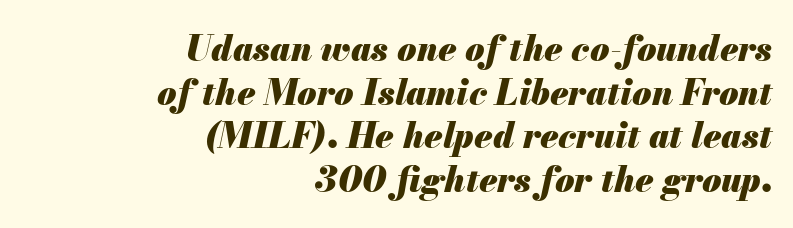
The image shows 35 px heavy type, italic (leaning right); set right-aligned, normal line spacing (1.25x), normal letter spacing, not underlined; medium stroke contrast and a small x-height.
